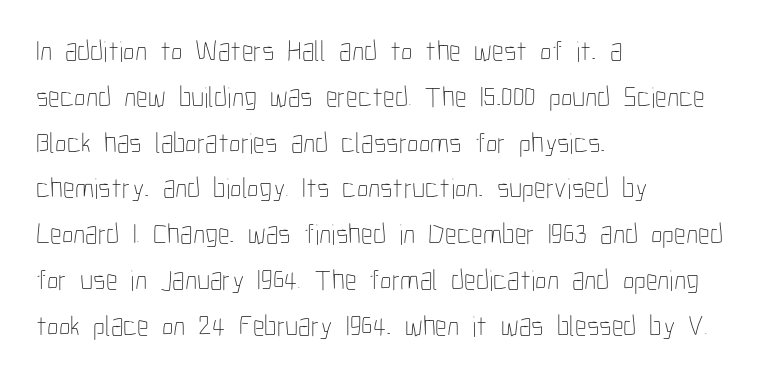
Q: Is the text bold? A: No.
Q: Is the text italic (slanted)? A: No, it is upright.
Q: Is the text underlined? A: No.
Q: How is the paragraph aligned? A: Left-aligned.
Q: Is the spacing between letters normal or unusually wide? A: Normal.
Q: Is the spacing between lines tight, normal or loose? A: Normal.
Q: Width (condensed, normal, or wide)? A: Condensed.
Q: Stroke contrast? A: Low.
Q: x-height? A: Medium.
Q: Monospaced? A: No.
